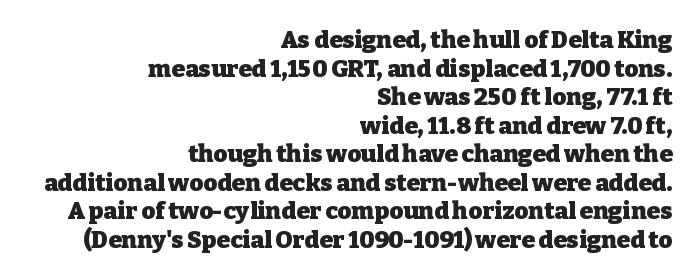
The image shows 24 px bold type, upright; set right-aligned, line spacing 1.19x, normal letter spacing, not underlined.
